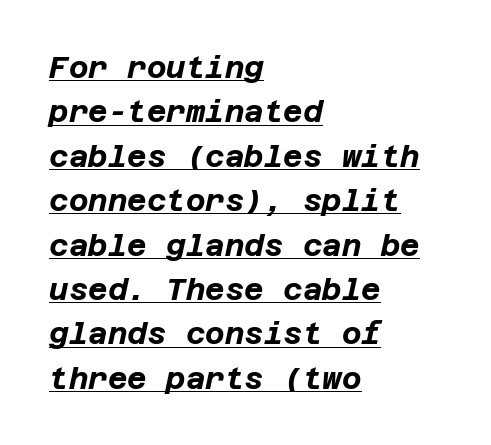
{"italic": "yes", "lean": "right", "slant_degrees": 12, "bold": "yes", "weight": "bold", "width": "normal", "stroke_contrast": "low", "x_height": "large", "underline": "yes", "align": "left", "line_spacing": "normal", "line_spacing_ratio": 1.48, "letter_spacing": "normal", "letter_spacing_em": 0.0, "glyph_px": 30}
